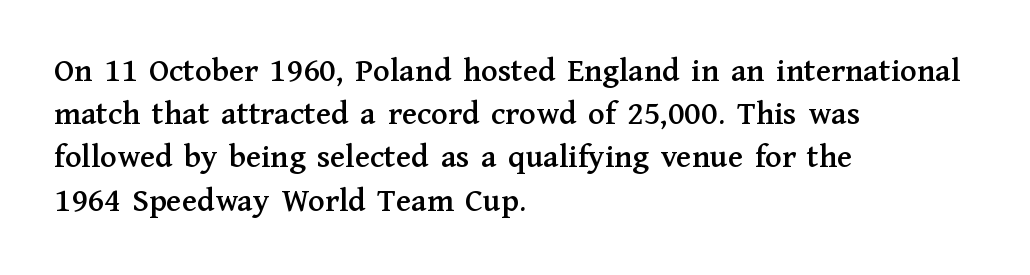
{"serif": "yes", "italic": "no", "width": "normal", "stroke_contrast": "medium", "x_height": "medium", "monospaced": "no", "underline": "no", "align": "left", "line_spacing": "normal", "line_spacing_ratio": 1.27, "letter_spacing": "normal", "letter_spacing_em": 0.0, "glyph_px": 34}
